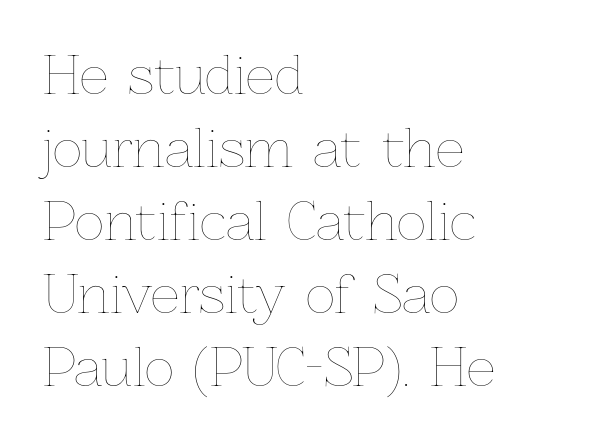
Character widths vary here, with narrow letters taking less room than wide ones. The tracking reads as untouched default to a designer's eye. Vertically, the passage feels balanced, rows spaced as you'd expect. This rendering uses left alignment, leaving the right contour irregular. This sample uses an upright cut, with every glyph sitting square on the baseline.
